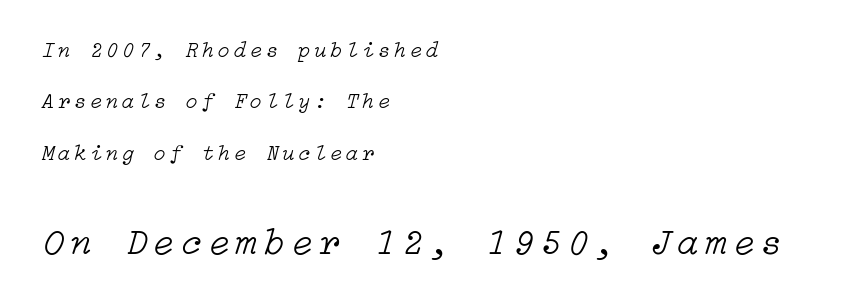
The image shows 38 px light type, italic (leaning right); set left-aligned, loose line spacing (2.34x), not underlined; the second (bottom) block is 1.73x larger; low stroke contrast and a medium x-height.
